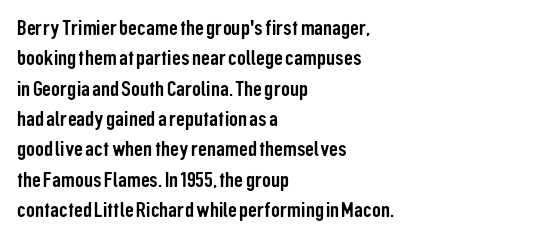
{"italic": "no", "underline": "no", "align": "left", "line_spacing": "normal", "line_spacing_ratio": 1.38, "letter_spacing": "normal", "letter_spacing_em": 0.0, "glyph_px": 22}
